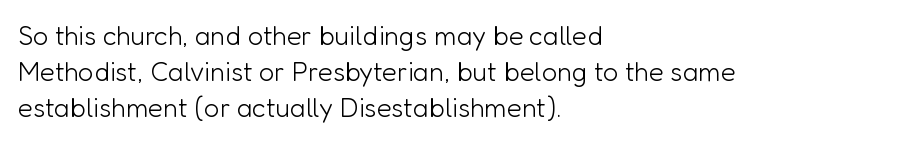
A clean baseline with only descenders dipping below it. The letters stand upright; this is a roman face. The letterforms sit shoulder to shoulder at normal distance. The compositor pushed each line to the left boundary.
